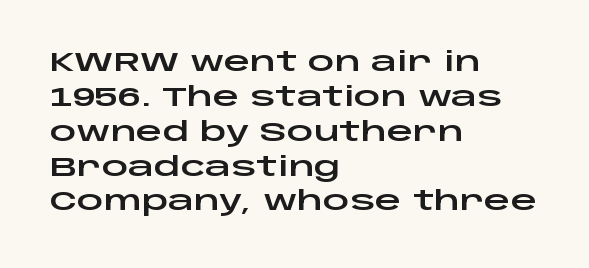
{"italic": "no", "underline": "no", "align": "left", "line_spacing": "normal", "line_spacing_ratio": 1.34, "letter_spacing": "normal", "letter_spacing_em": 0.0, "glyph_px": 26}
